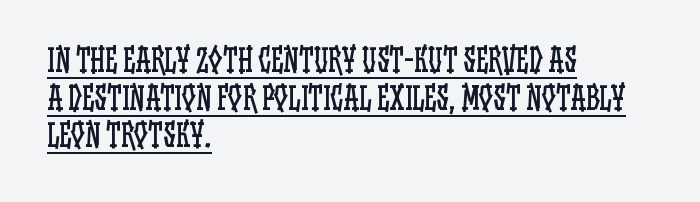
Q: Is the text bold? A: No.
Q: Is the text italic (slanted)? A: No, it is upright.
Q: Is the text underlined? A: Yes.
Q: How is the paragraph aligned? A: Left-aligned.
Q: Is the spacing between letters normal or unusually wide? A: Normal.
Q: Width (condensed, normal, or wide)? A: Condensed.
Q: Stroke contrast? A: Low.
Q: x-height? A: Large.
Q: Monospaced? A: No.
